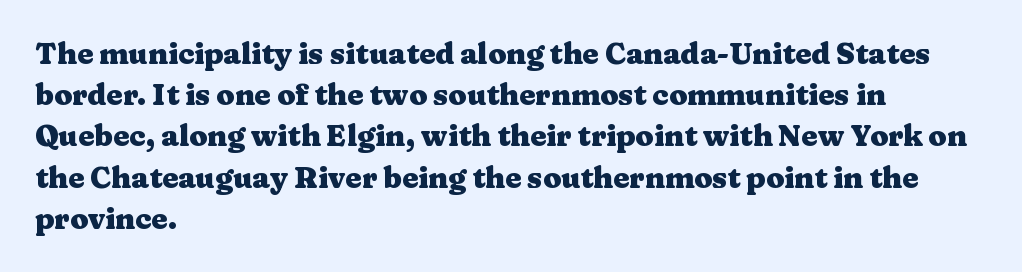
The image shows 29 px heavy, wide serif type, upright; set left-aligned, normal line spacing (1.42x), normal letter spacing, not underlined; medium stroke contrast and a medium x-height.
